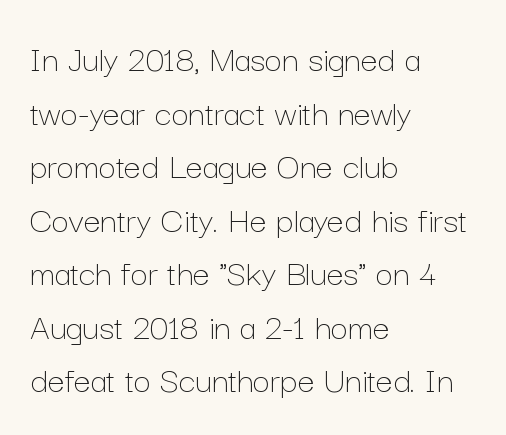
{"italic": "no", "bold": "no", "weight": "thin", "width": "normal", "stroke_contrast": "low", "x_height": "medium", "monospaced": "no", "underline": "no", "align": "left", "line_spacing": "normal", "line_spacing_ratio": 1.41, "letter_spacing": "normal", "letter_spacing_em": 0.0, "glyph_px": 38}
